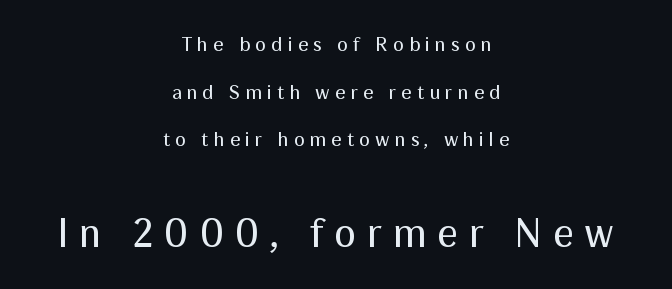
The image shows 41 px regular-weight sans-serif type, upright; set centered, loose line spacing (2.38x), unusually wide letter spacing (+0.26 em), not underlined; the second (bottom) block is 2.05x larger; medium stroke contrast and a medium x-height.
